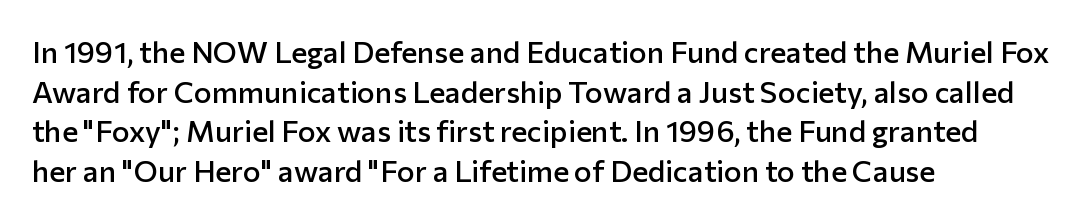
The image shows 30 px semibold sans-serif type, upright; set left-aligned, normal line spacing (1.32x), normal letter spacing, not underlined; low stroke contrast and a medium x-height.
